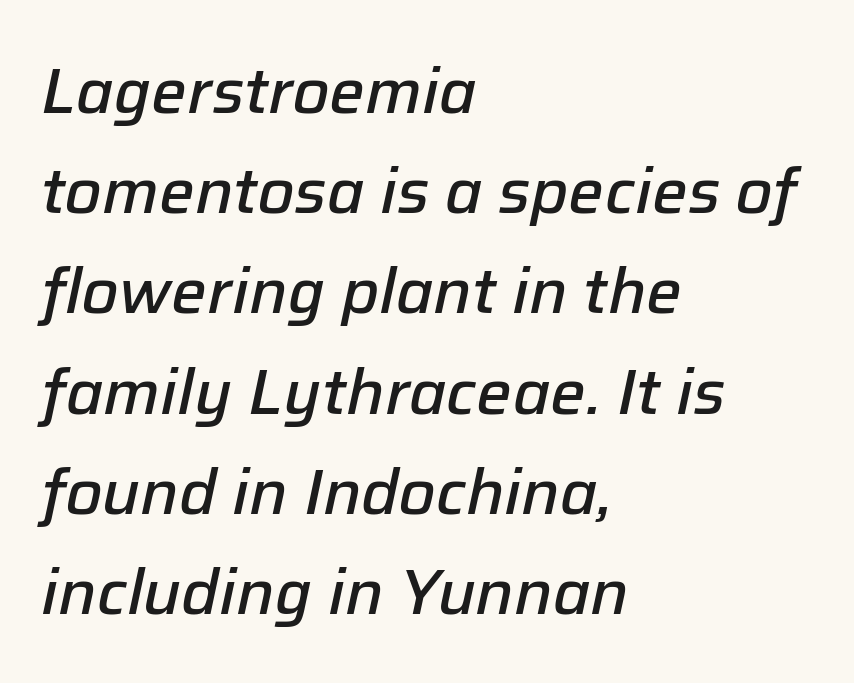
This block has exactly the height ordinary leading produces. How are the letters spaced? Ordinarily, with no added tracking. The face used here is proportionally spaced, like ordinary book or web type. These lines were composed using italics.
